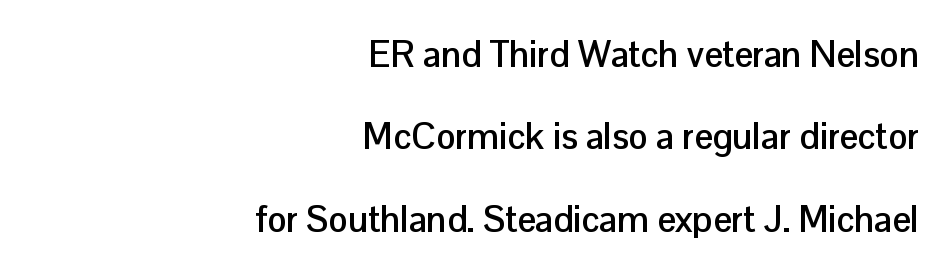
A student would call this right alignment; a typographer would say flush right, rag left. Examine the stroke ends and you'll find no serifs. The letterforms sit shoulder to shoulder at normal distance. These lines are rendered in a variable-pitch font. Students, this is bold: see how much ink each stroke carries. Whoever set this chose breathing room over compactness in the vertical rhythm.
